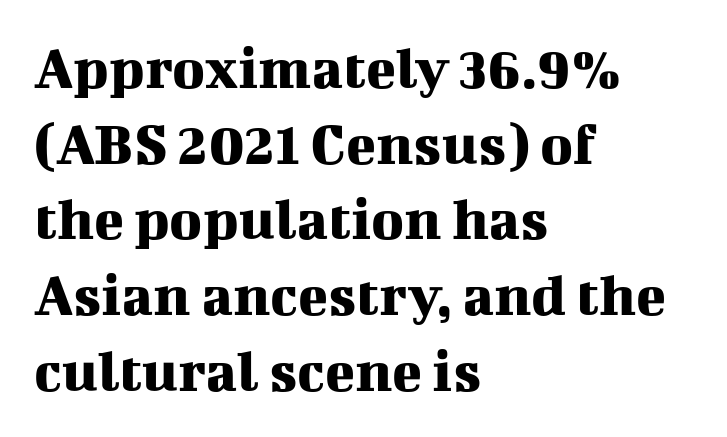
Q: Is the text italic (slanted)? A: No, it is upright.
Q: Is the typeface a serif or a sans-serif typeface? A: Serif.
Q: Is the text underlined? A: No.
Q: How is the paragraph aligned? A: Left-aligned.
Q: Is the spacing between letters normal or unusually wide? A: Normal.
Q: Width (condensed, normal, or wide)? A: Normal.
Q: Stroke contrast? A: Medium.
Q: x-height? A: Medium.
Q: Monospaced? A: No.
